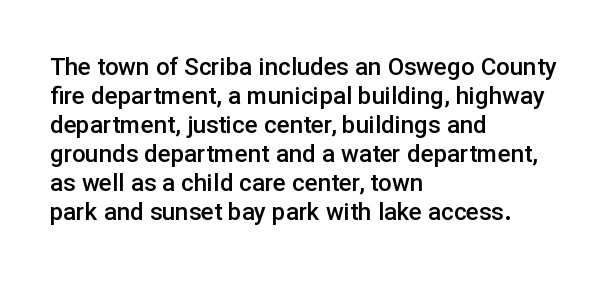
{"italic": "no", "bold": "semi", "underline": "no", "align": "left", "line_spacing_ratio": 1.21, "letter_spacing": "normal", "letter_spacing_em": 0.0, "glyph_px": 24}
